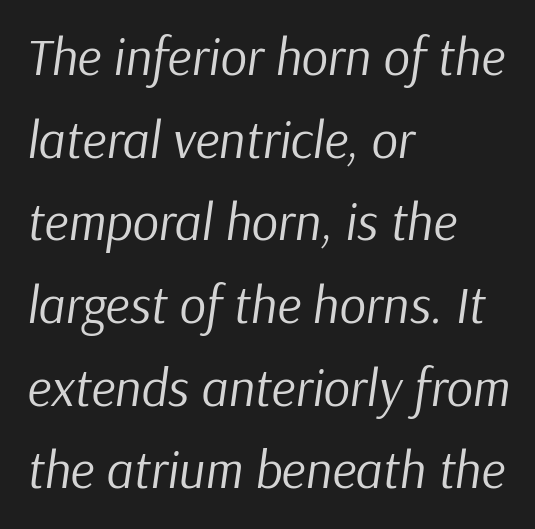
Every row of glyphs begins at an identical x-position on the left. Between one letter and the next there's only the usual sliver of space. How would I describe the line gaps? Plain and ordinary. Slant detected: the letters are inclined. The gap between lines stays unmarked. The letterforms sit at book weight or below.
